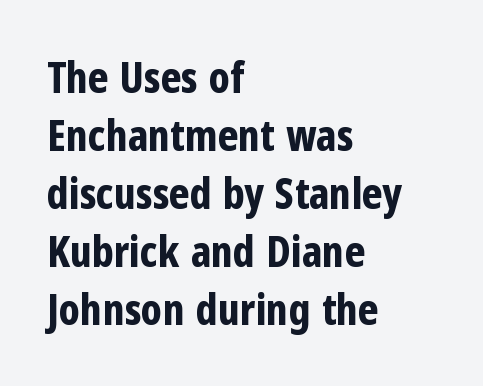
The image shows 43 px bold, condensed sans-serif type, upright; set left-aligned, normal line spacing (1.35x), normal letter spacing, not underlined; low stroke contrast and a medium x-height.
